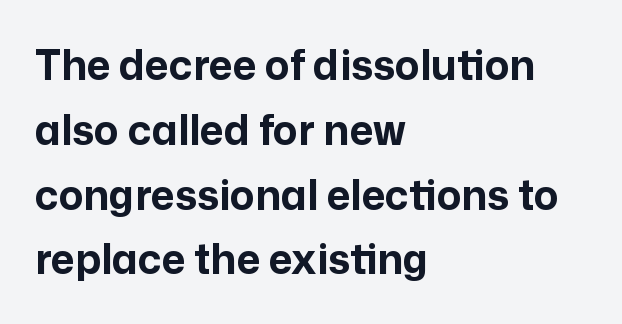
The image shows 41 px bold sans-serif type, upright; set left-aligned, normal line spacing (1.58x), normal letter spacing, not underlined; low stroke contrast and a medium x-height.
